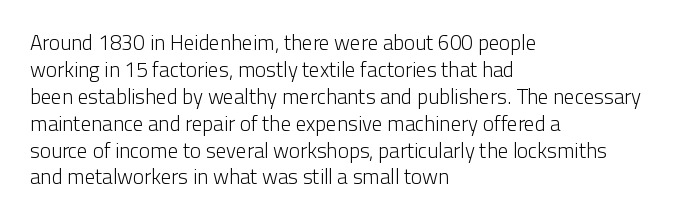
Q: Is the text bold? A: No.
Q: Is the text italic (slanted)? A: No, it is upright.
Q: Is the text underlined? A: No.
Q: How is the paragraph aligned? A: Left-aligned.
Q: Is the spacing between letters normal or unusually wide? A: Normal.
Q: Is the spacing between lines tight, normal or loose? A: Normal.
